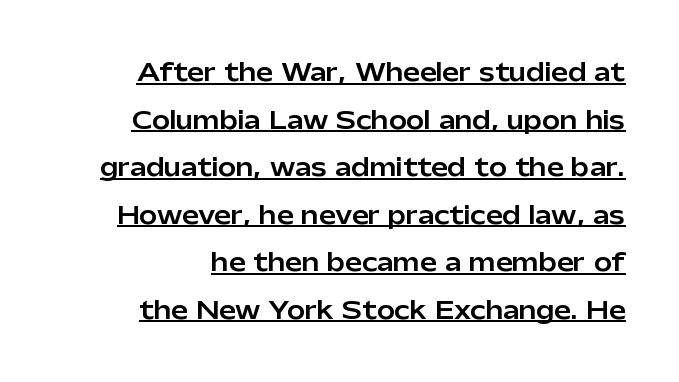
{"italic": "no", "underline": "yes", "line_spacing": "loose", "line_spacing_ratio": 1.98, "letter_spacing": "normal", "letter_spacing_em": 0.0, "glyph_px": 24}
